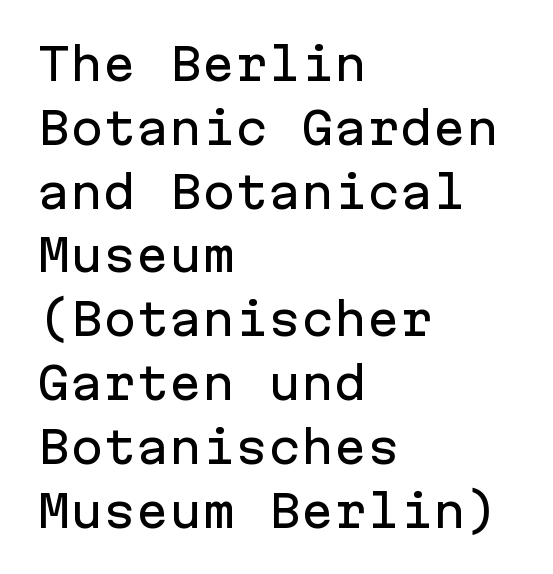
{"serif": "no", "italic": "no", "width": "normal", "stroke_contrast": "low", "x_height": "medium", "monospaced": "yes", "underline": "no", "align": "left", "line_spacing": "normal", "line_spacing_ratio": 1.45, "letter_spacing": "normal", "letter_spacing_em": 0.0, "glyph_px": 44}
